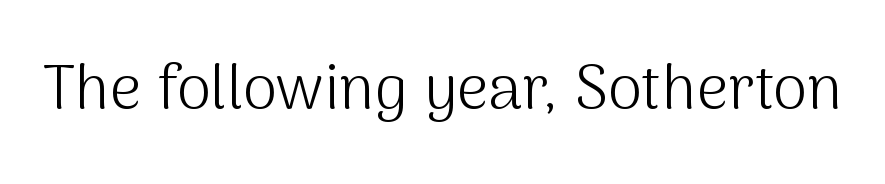
The image shows 62 px light sans-serif type, upright; set normal letter spacing, not underlined; medium stroke contrast and a medium x-height.
